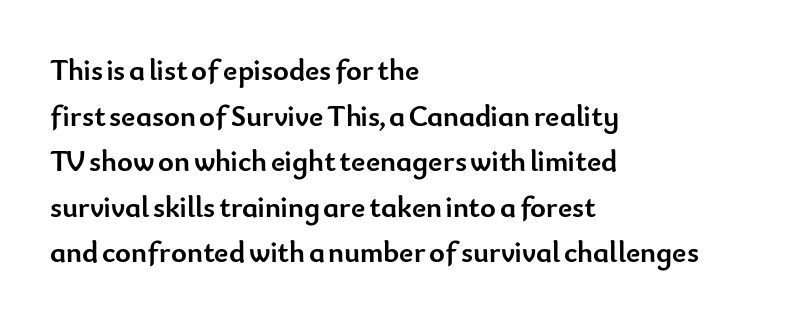
Leading: standard. It's the straight-up-and-down kind of type. Caption: bold face, heavy strokes. The type family on display is of the sans-serif kind. The zone under the glyphs is completely vacant. Spacing verdict: proportional, widths tailored to each character.
